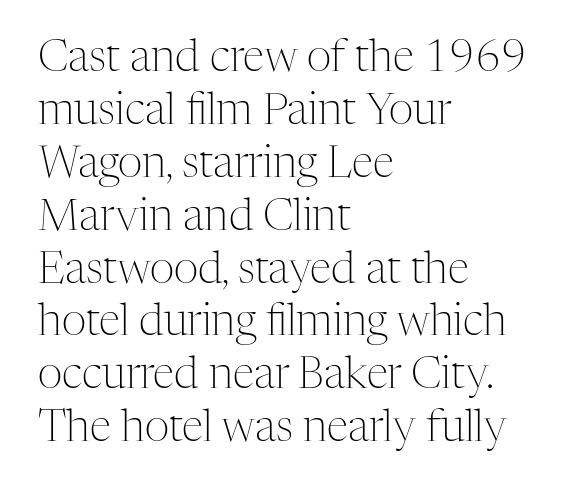
{"serif": "yes", "italic": "no", "bold": "no", "weight": "light", "width": "normal", "stroke_contrast": "medium", "x_height": "medium", "monospaced": "no", "underline": "no", "align": "left", "line_spacing_ratio": 1.23, "letter_spacing": "normal", "letter_spacing_em": 0.0, "glyph_px": 43}
